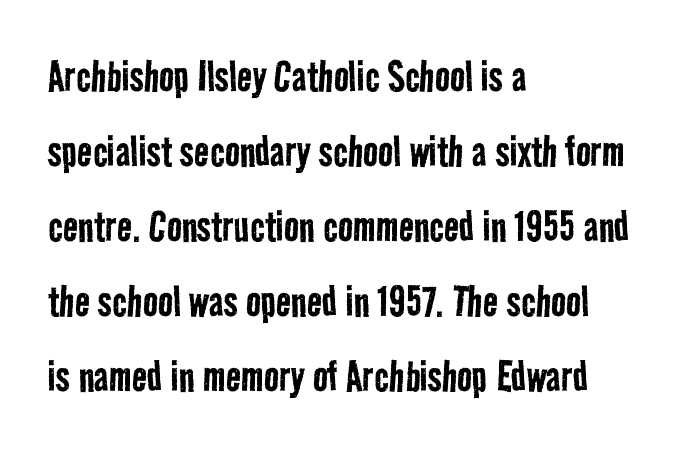
Q: Is the text bold? A: No.
Q: Is the typeface a serif or a sans-serif typeface? A: Sans-serif.
Q: Is the text underlined? A: No.
Q: How is the paragraph aligned? A: Left-aligned.
Q: Is the spacing between letters normal or unusually wide? A: Normal.
Q: Is the spacing between lines tight, normal or loose? A: Normal.
Q: Width (condensed, normal, or wide)? A: Condensed.
Q: Stroke contrast? A: Low.
Q: x-height? A: Medium.
Q: Monospaced? A: No.
